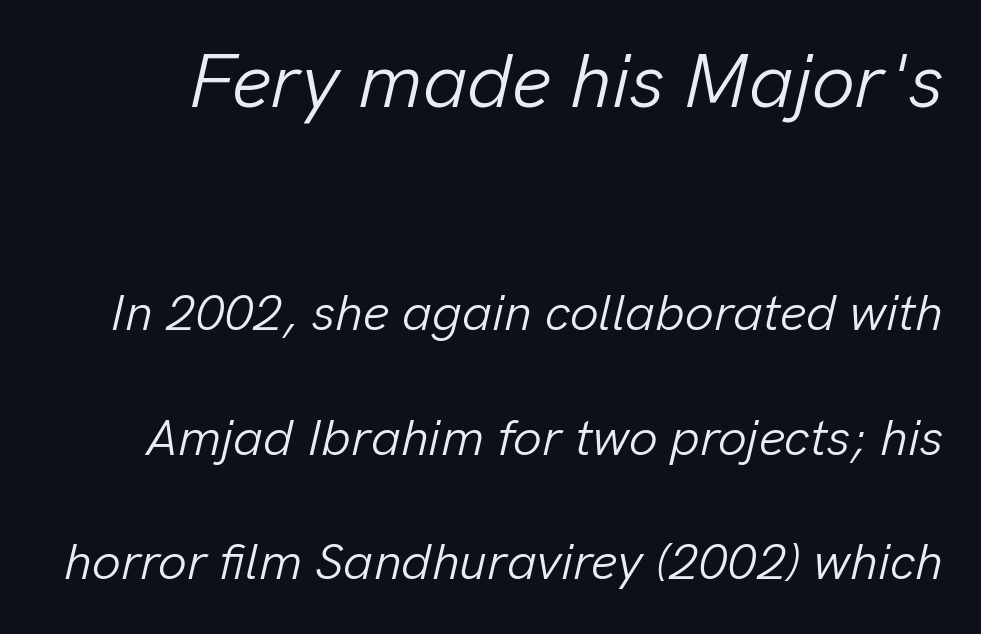
{"italic": "yes", "lean": "right", "slant_degrees": 13, "bold": "no", "weight": "light", "width": "normal", "stroke_contrast": "low", "x_height": "medium", "monospaced": "no", "underline": "no", "line_spacing": "loose", "line_spacing_ratio": 2.44, "letter_spacing": "normal", "letter_spacing_em": 0.0, "larger_block": "first", "size_ratio": 1.49, "glyph_px": 76}
